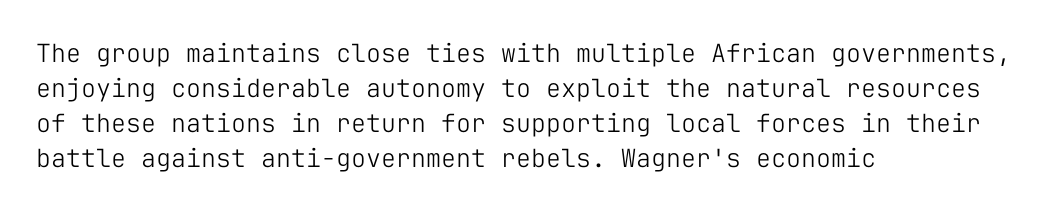
{"italic": "no", "bold": "no", "underline": "no", "align": "left", "line_spacing": "normal", "line_spacing_ratio": 1.4, "letter_spacing": "normal", "letter_spacing_em": 0.0, "glyph_px": 25}
